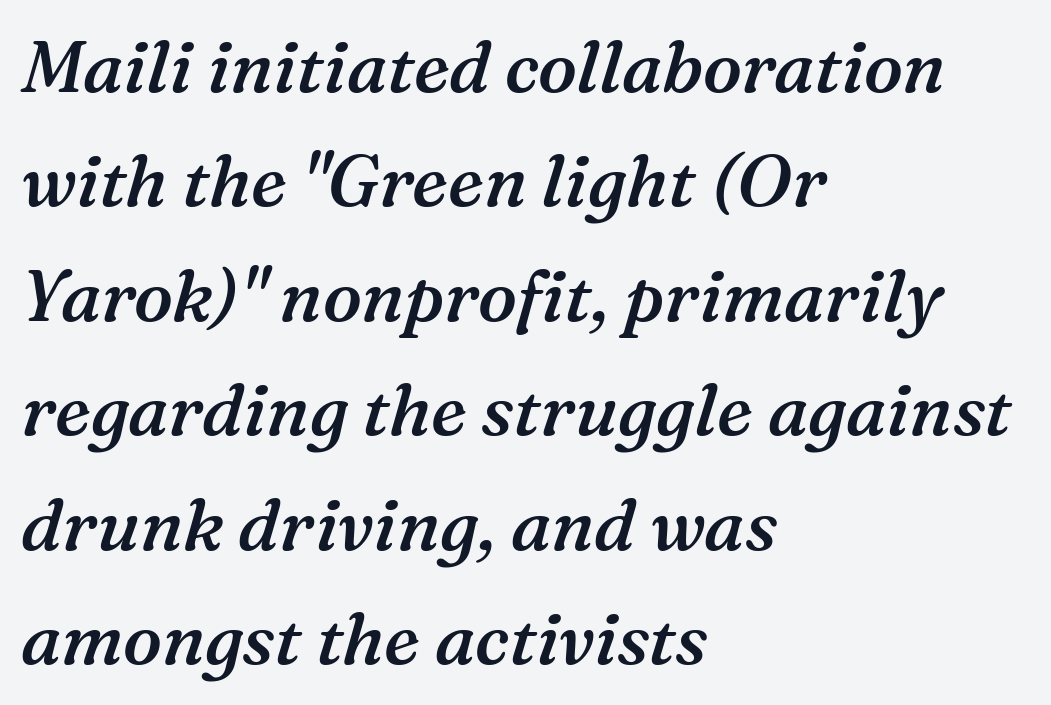
Nobody drew a line under any word here. Inter-character spacing is left at the font's built-in metrics. If you measured baseline to baseline, you'd find a middling distance. A student would call this left alignment; a typographer would say flush left, rag right. To sum up the face: it has serifs.
